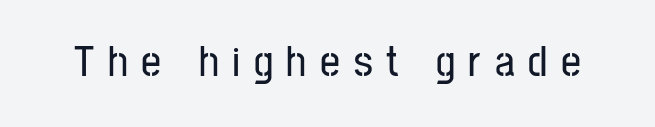
Q: Is the text italic (slanted)? A: No, it is upright.
Q: Is the typeface a serif or a sans-serif typeface? A: Sans-serif.
Q: Is the text underlined? A: No.
Q: Is the spacing between letters normal or unusually wide? A: Unusually wide.
Q: Width (condensed, normal, or wide)? A: Condensed.
Q: Stroke contrast? A: Low.
Q: x-height? A: Medium.
Q: Monospaced? A: No.
